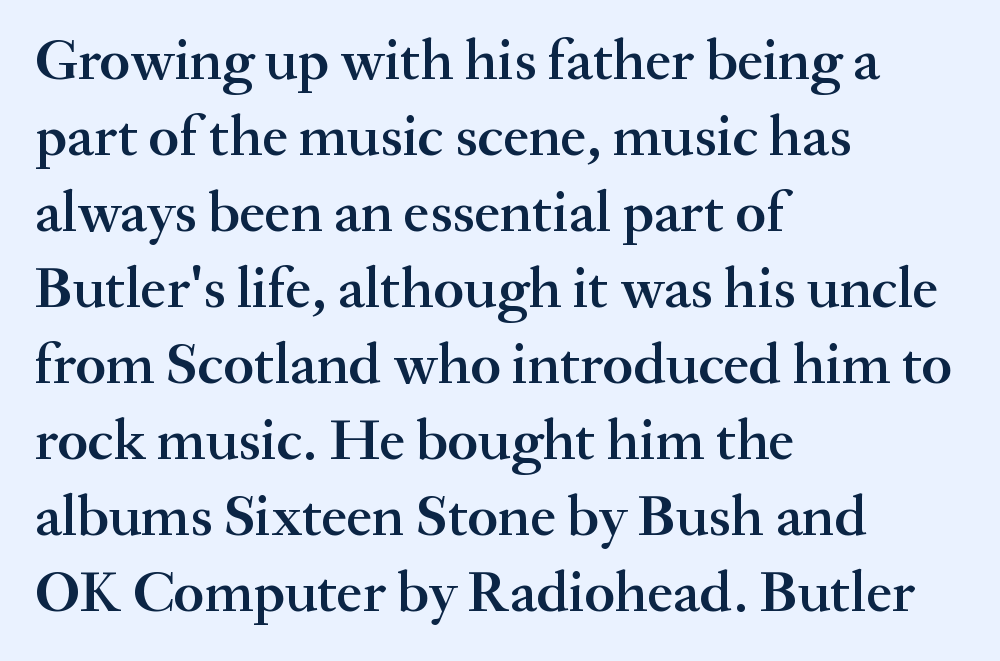
The image shows 58 px semibold serif type, upright; set left-aligned, normal line spacing (1.31x), normal letter spacing, not underlined; medium stroke contrast and a small x-height.
